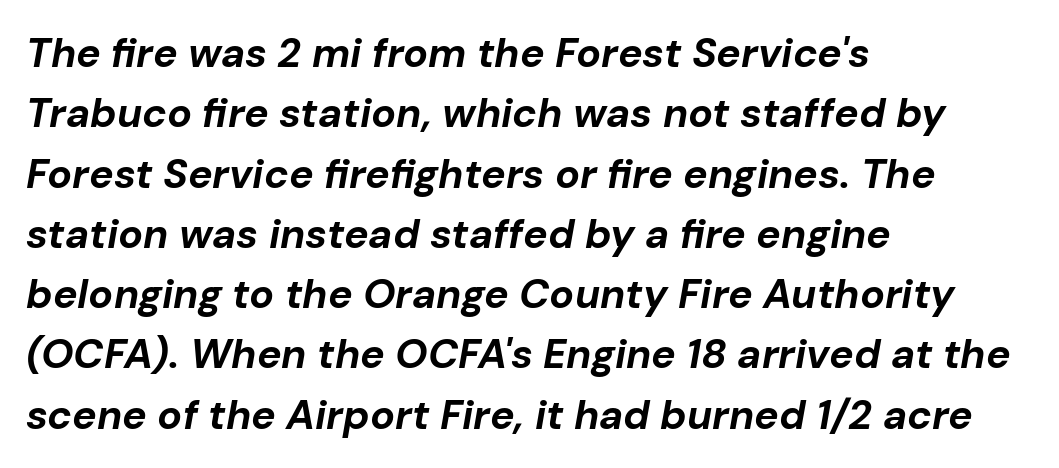
A full-strength bold gives these letters their thick strokes. Alignment: flush left. Character widths vary here, with narrow letters taking less room than wide ones. The vertical gap from one line to the next is medium. Between one letter and the next there's only the usual sliver of space. Descenders hang freely into open space.
